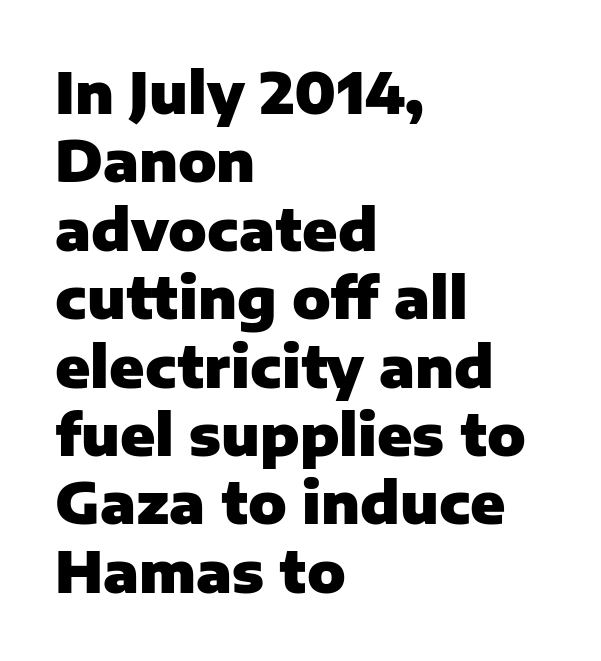
Q: Is the text bold? A: Yes.
Q: Is the text italic (slanted)? A: No, it is upright.
Q: Is the typeface a serif or a sans-serif typeface? A: Sans-serif.
Q: Is the text underlined? A: No.
Q: How is the paragraph aligned? A: Left-aligned.
Q: Is the spacing between letters normal or unusually wide? A: Normal.
Q: Width (condensed, normal, or wide)? A: Normal.
Q: Stroke contrast? A: Low.
Q: x-height? A: Medium.
Q: Monospaced? A: No.
